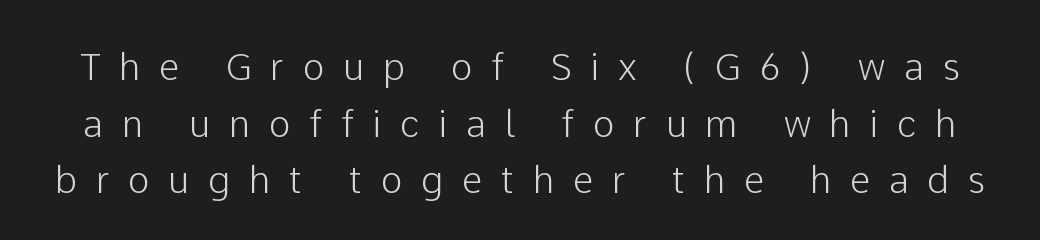
The image shows 37 px sans-serif type, upright; set normal line spacing (1.53x), unusually wide letter spacing (+0.5 em), not underlined; low stroke contrast and a medium x-height.
